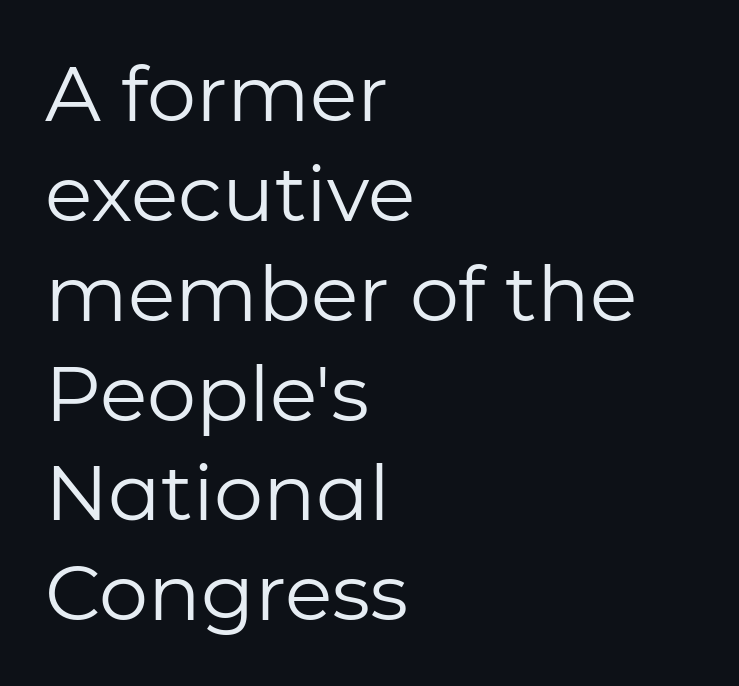
The image shows 78 px regular-weight sans-serif type, upright; set left-aligned, normal line spacing (1.28x), normal letter spacing, not underlined; low stroke contrast and a medium x-height.
